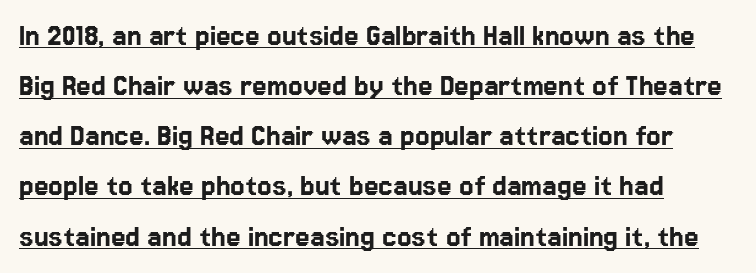
Q: Is the text italic (slanted)? A: No, it is upright.
Q: Is the typeface a serif or a sans-serif typeface? A: Sans-serif.
Q: Is the text underlined? A: Yes.
Q: How is the paragraph aligned? A: Left-aligned.
Q: Is the spacing between letters normal or unusually wide? A: Normal.
Q: Is the spacing between lines tight, normal or loose? A: Normal.
Q: Width (condensed, normal, or wide)? A: Normal.
Q: Stroke contrast? A: Low.
Q: x-height? A: Medium.
Q: Monospaced? A: No.
